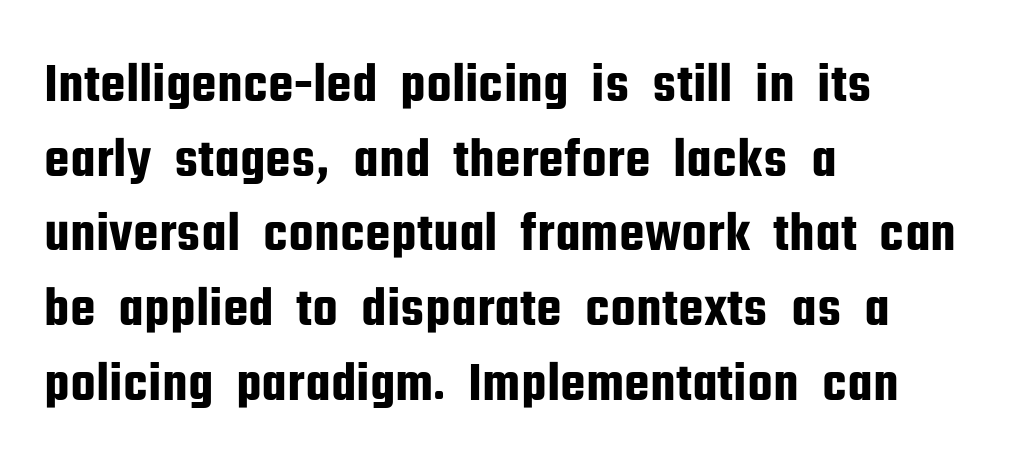
The image shows 57 px condensed sans-serif type, upright; set left-aligned, normal line spacing (1.31x), normal letter spacing, not underlined; low stroke contrast and a medium x-height.
